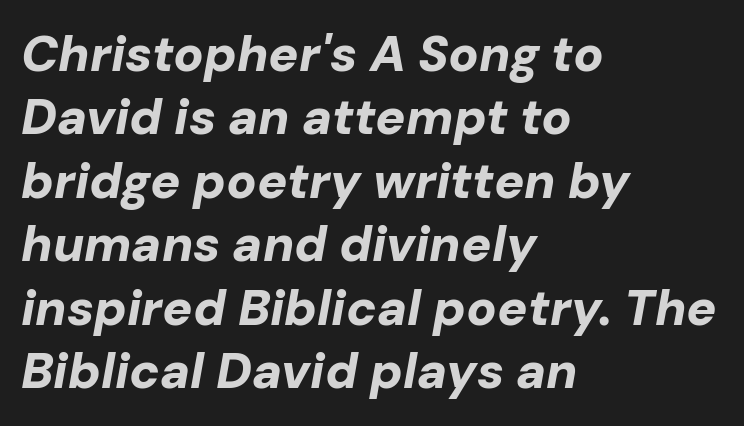
Q: Is the text bold? A: Yes.
Q: Is the text italic (slanted)? A: Yes, it leans right by about 10 degrees.
Q: Is the text underlined? A: No.
Q: How is the paragraph aligned? A: Left-aligned.
Q: Is the spacing between letters normal or unusually wide? A: Normal.
Q: Is the spacing between lines tight, normal or loose? A: Normal.
Q: Width (condensed, normal, or wide)? A: Normal.
Q: Stroke contrast? A: Low.
Q: x-height? A: Medium.
Q: Monospaced? A: No.
